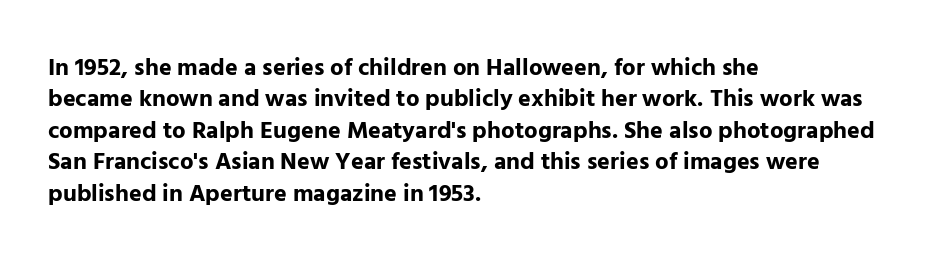
The image shows 24 px bold type, upright; set left-aligned, normal line spacing (1.31x), normal letter spacing, not underlined.
